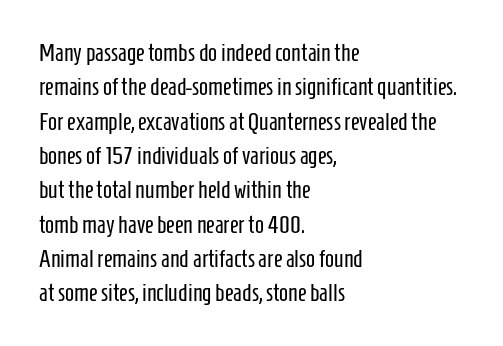
Q: Is the text bold? A: No.
Q: Is the text italic (slanted)? A: No, it is upright.
Q: Is the text underlined? A: No.
Q: How is the paragraph aligned? A: Left-aligned.
Q: Is the spacing between letters normal or unusually wide? A: Normal.
Q: Is the spacing between lines tight, normal or loose? A: Normal.
